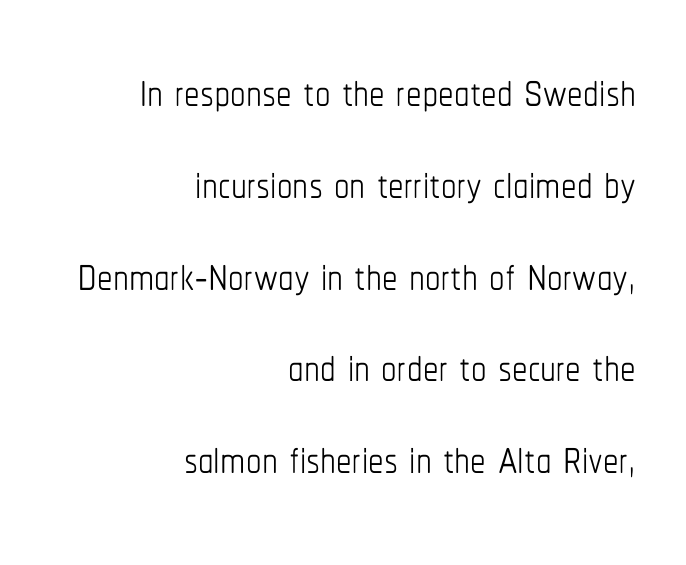
The image shows 62 px thin, condensed type, upright; set right-aligned, normal line spacing (1.48x), normal letter spacing, not underlined; low stroke contrast and a medium x-height.
